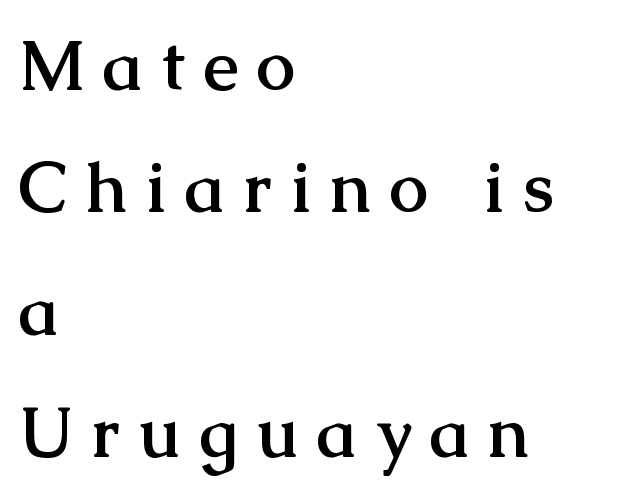
Q: Is the text bold? A: Yes.
Q: Is the text italic (slanted)? A: No, it is upright.
Q: Is the typeface a serif or a sans-serif typeface? A: Serif.
Q: Is the text underlined? A: No.
Q: How is the paragraph aligned? A: Left-aligned.
Q: Is the spacing between letters normal or unusually wide? A: Unusually wide.
Q: Width (condensed, normal, or wide)? A: Normal.
Q: Stroke contrast? A: Medium.
Q: x-height? A: Medium.
Q: Monospaced? A: No.
